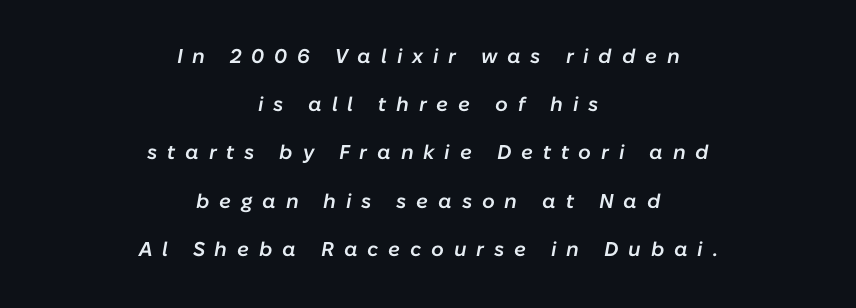
The image shows 20 px text type, italic (leaning right); set centered, loose line spacing (2.41x), unusually wide letter spacing (+0.49 em), not underlined.
